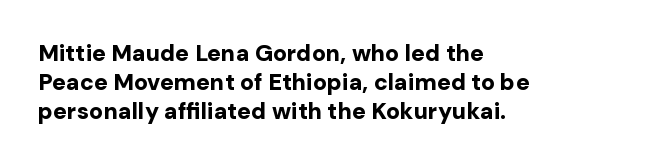
{"italic": "no", "bold": "yes", "underline": "no", "align": "left", "line_spacing": "normal", "line_spacing_ratio": 1.27, "letter_spacing": "normal", "letter_spacing_em": 0.0, "glyph_px": 23}
